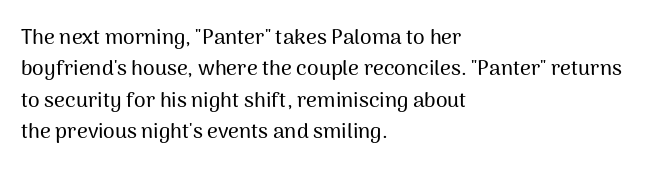
Unmarked baselines from the first word to the last. Every character sits straight up, as roman type does. The lines in this sample share a left origin and differ only in where they stop. Summary of vertical rhythm: regular, with standard interline spacing. Inter-character spacing is left at the font's built-in metrics.
